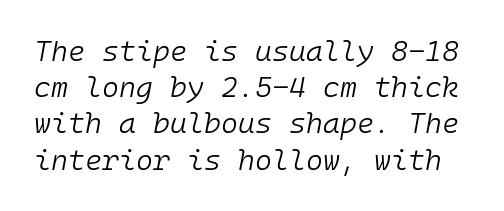
The image shows 29 px light type, italic (leaning right), monospaced; set normal line spacing (1.25x), normal letter spacing, not underlined; low stroke contrast and a medium x-height.
